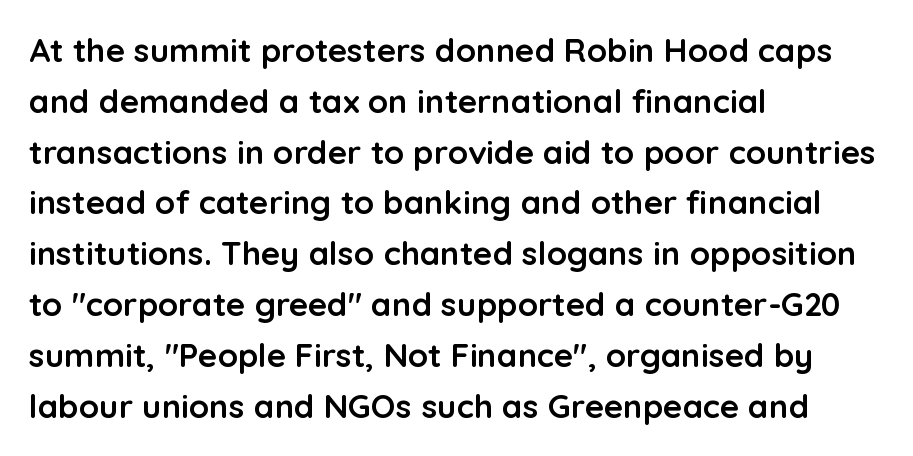
Q: Is the text bold? A: Yes.
Q: Is the text italic (slanted)? A: No, it is upright.
Q: Is the typeface a serif or a sans-serif typeface? A: Sans-serif.
Q: Is the text underlined? A: No.
Q: How is the paragraph aligned? A: Left-aligned.
Q: Is the spacing between letters normal or unusually wide? A: Normal.
Q: Is the spacing between lines tight, normal or loose? A: Normal.
Q: Width (condensed, normal, or wide)? A: Normal.
Q: Stroke contrast? A: Low.
Q: x-height? A: Medium.
Q: Monospaced? A: No.
